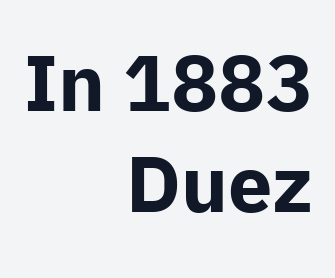
{"serif": "no", "italic": "no", "bold": "yes", "weight": "bold", "width": "normal", "stroke_contrast": "low", "x_height": "medium", "monospaced": "no", "underline": "no", "align": "right", "line_spacing": "normal", "line_spacing_ratio": 1.28, "letter_spacing": "normal", "letter_spacing_em": 0.0, "glyph_px": 79}
